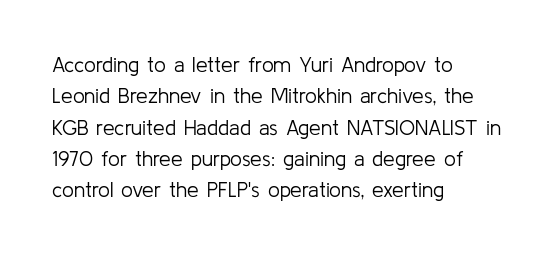
The image shows 21 px text type, upright; set left-aligned, normal line spacing (1.49x), normal letter spacing, not underlined.
